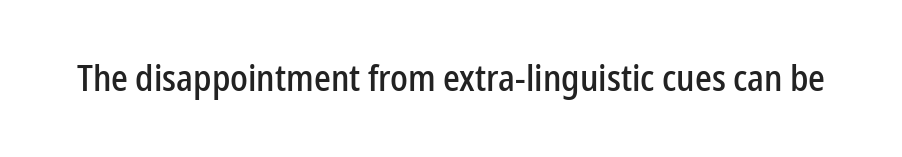
The image shows 37 px condensed sans-serif type, upright; set normal letter spacing, not underlined; low stroke contrast and a medium x-height.
